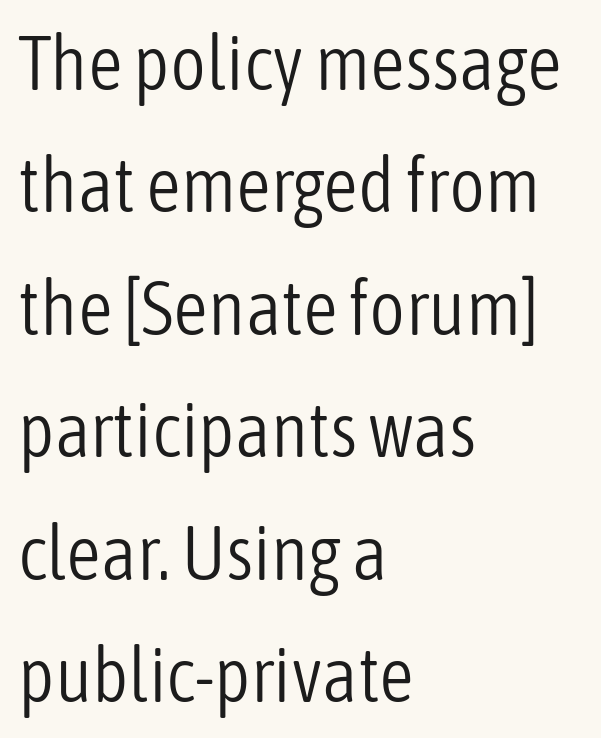
Q: Is the text bold? A: No.
Q: Is the text italic (slanted)? A: No, it is upright.
Q: Is the typeface a serif or a sans-serif typeface? A: Sans-serif.
Q: Is the text underlined? A: No.
Q: How is the paragraph aligned? A: Left-aligned.
Q: Is the spacing between letters normal or unusually wide? A: Normal.
Q: Is the spacing between lines tight, normal or loose? A: Normal.
Q: Width (condensed, normal, or wide)? A: Condensed.
Q: Stroke contrast? A: Low.
Q: x-height? A: Medium.
Q: Monospaced? A: No.
